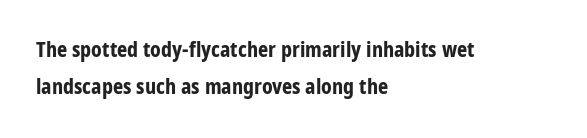
Q: Is the text bold? A: Yes.
Q: Is the text italic (slanted)? A: No, it is upright.
Q: Is the text underlined? A: No.
Q: How is the paragraph aligned? A: Left-aligned.
Q: Is the spacing between letters normal or unusually wide? A: Normal.
